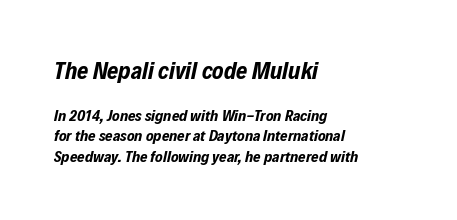
Honestly, the row spacing looks completely unremarkable. This layout puts the oversized block above and the modest block below. The ragged edge is on the right, which tells us the setting is flush left. In terms of weight, the rendering is a true, heavy bold.
